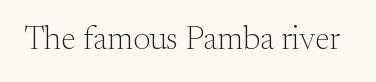
Q: Is the text bold? A: No.
Q: Is the text italic (slanted)? A: No, it is upright.
Q: Is the typeface a serif or a sans-serif typeface? A: Serif.
Q: Is the text underlined? A: No.
Q: Is the spacing between letters normal or unusually wide? A: Normal.
Q: Width (condensed, normal, or wide)? A: Normal.
Q: Stroke contrast? A: Medium.
Q: x-height? A: Small.
Q: Monospaced? A: No.
